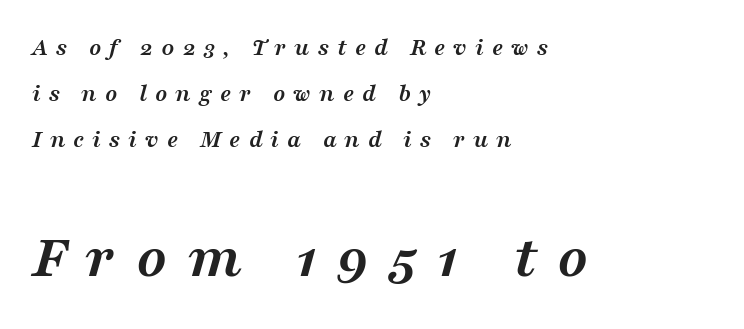
Q: Is the text bold? A: Yes.
Q: Is the text italic (slanted)? A: Yes, it leans right by about 16 degrees.
Q: Is the typeface a serif or a sans-serif typeface? A: Serif.
Q: Is the text underlined? A: No.
Q: How is the paragraph aligned? A: Left-aligned.
Q: Is the spacing between letters normal or unusually wide? A: Unusually wide.
Q: Which block of text is set in a larger size, the first (top) or the second (bottom)? A: The second (bottom) one.
Q: Width (condensed, normal, or wide)? A: Wide.
Q: Stroke contrast? A: Medium.
Q: x-height? A: Medium.
Q: Monospaced? A: No.
